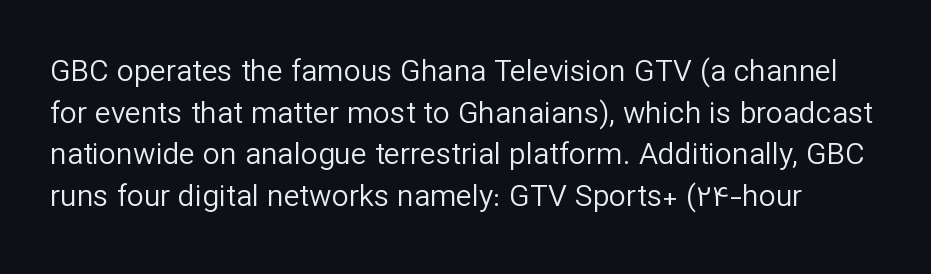
The image shows 30 px regular-weight sans-serif type, upright; set normal line spacing (1.39x), normal letter spacing, not underlined; low stroke contrast and a medium x-height.
